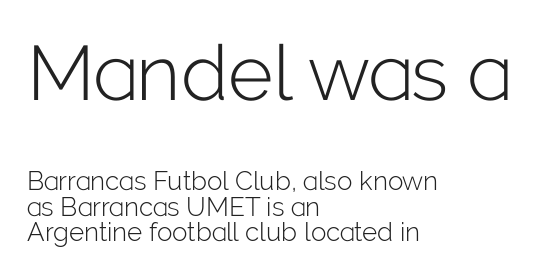
The image shows 77 px light sans-serif type, upright; set left-aligned, tight line spacing (0.99x), normal letter spacing, not underlined; the first (top) block is 2.96x larger; low stroke contrast and a medium x-height.
